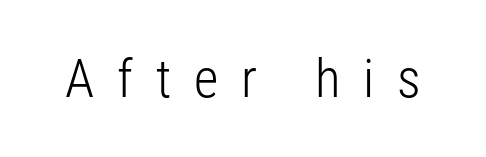
{"serif": "no", "italic": "no", "bold": "no", "weight": "light", "width": "condensed", "stroke_contrast": "low", "x_height": "medium", "monospaced": "no", "underline": "no", "letter_spacing": "wide", "letter_spacing_em": 0.43, "glyph_px": 53}
